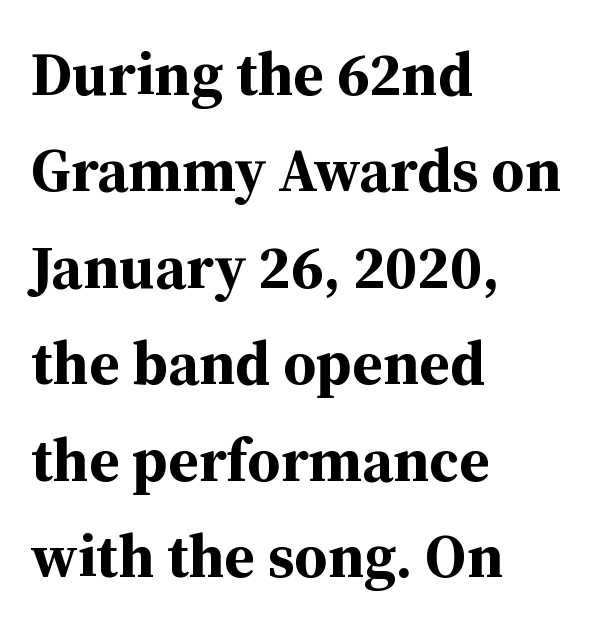
The image shows 61 px bold serif type, upright; set left-aligned, normal line spacing (1.58x), normal letter spacing, not underlined; medium stroke contrast and a medium x-height.
